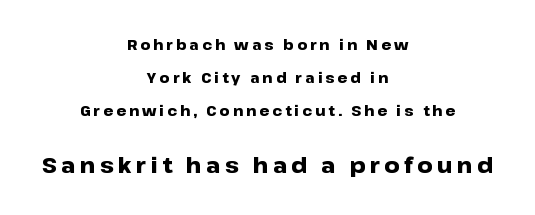
Q: Is the text bold? A: Yes.
Q: Is the text italic (slanted)? A: No, it is upright.
Q: Is the text underlined? A: No.
Q: How is the paragraph aligned? A: Centered.
Q: Is the spacing between letters normal or unusually wide? A: Unusually wide.
Q: Is the spacing between lines tight, normal or loose? A: Loose.
Q: Which block of text is set in a larger size, the first (top) or the second (bottom)? A: The second (bottom) one.
